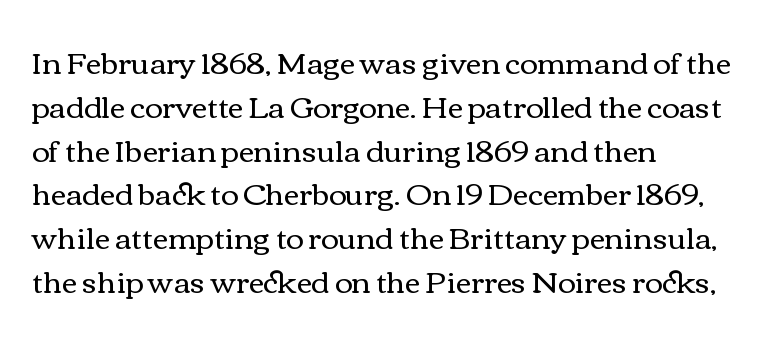
The image shows 30 px regular-weight, wide type, upright; set left-aligned, normal line spacing (1.46x), normal letter spacing, not underlined; medium stroke contrast and a medium x-height.
